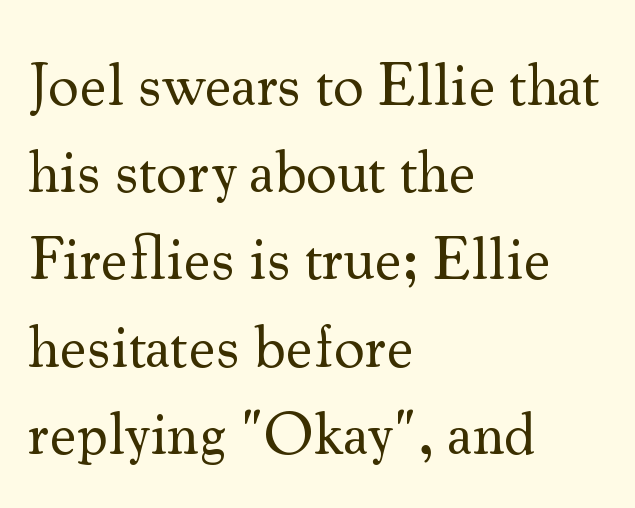
The lines are quadded left. On a weight scale, this lands at 450 or below. These lines sit exactly where default settings would place them. A typesetter would call this proportional, since set widths differ per character.
